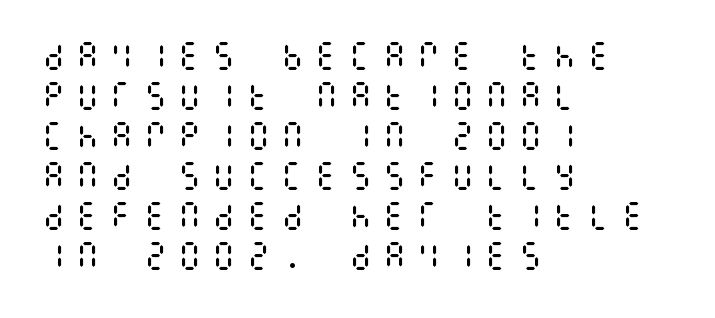
The image shows 31 px regular-weight, condensed type, upright; set left-aligned, normal line spacing (1.29x), unusually wide letter spacing (+0.3 em), not underlined; medium stroke contrast and a large x-height.
